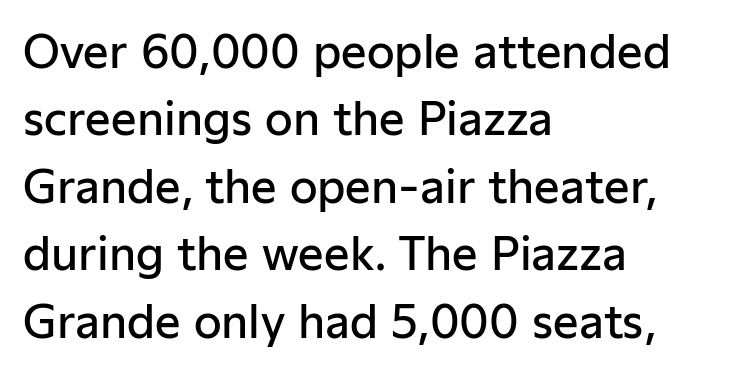
The image shows 45 px semibold sans-serif type, upright; set left-aligned, normal line spacing (1.5x), normal letter spacing, not underlined; low stroke contrast and a medium x-height.
